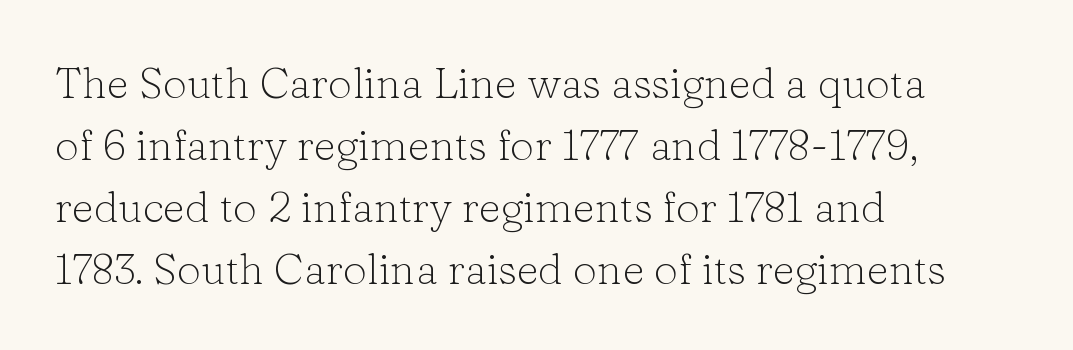
Q: Is the text bold? A: No.
Q: Is the text italic (slanted)? A: No, it is upright.
Q: Is the typeface a serif or a sans-serif typeface? A: Serif.
Q: Is the text underlined? A: No.
Q: How is the paragraph aligned? A: Left-aligned.
Q: Is the spacing between letters normal or unusually wide? A: Normal.
Q: Is the spacing between lines tight, normal or loose? A: Normal.
Q: Width (condensed, normal, or wide)? A: Normal.
Q: Stroke contrast? A: Low.
Q: x-height? A: Medium.
Q: Monospaced? A: No.
